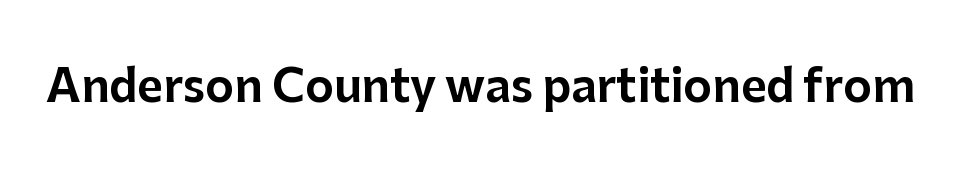
Q: Is the text italic (slanted)? A: No, it is upright.
Q: Is the typeface a serif or a sans-serif typeface? A: Sans-serif.
Q: Is the text underlined? A: No.
Q: Is the spacing between letters normal or unusually wide? A: Normal.
Q: Width (condensed, normal, or wide)? A: Normal.
Q: Stroke contrast? A: Low.
Q: x-height? A: Medium.
Q: Monospaced? A: No.
